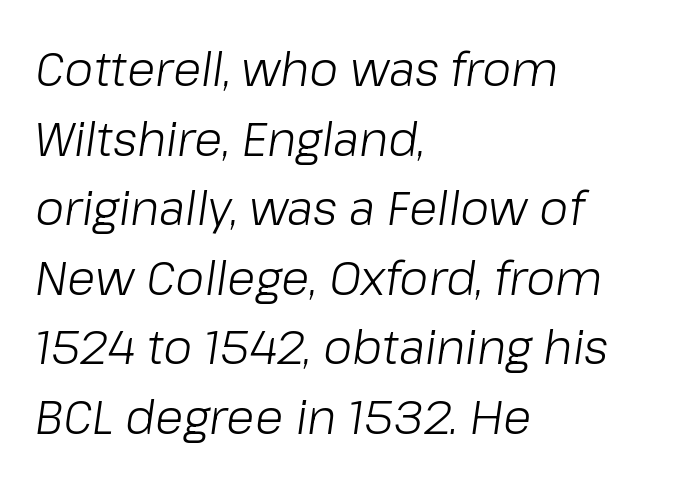
This rendering features lettering with no underline. The passage shown is typed in a proportional face where columns would drift. Counters stay open thanks to moderate or lighter strokes. Each word holds together tightly as a unit, with standard inter-letter gaps. Normally led — the rows are evenly, conventionally spaced.
